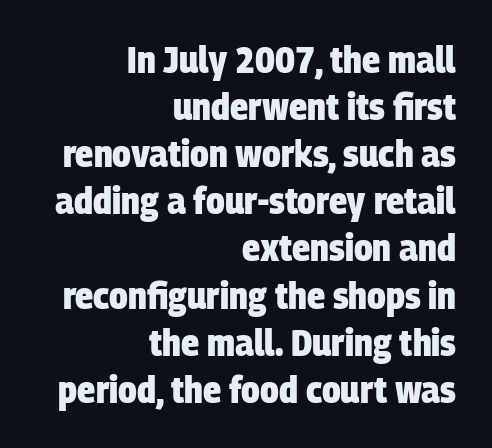
Check under the words: just untouched page. This sample uses a sans-serif face. Right-aligned paragraph, ragged on the left. Varying glyph widths throughout — classic text-font behaviour. The line texture is even and compact thanks to regular tracking.
